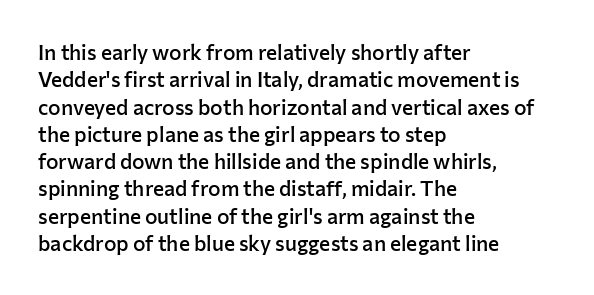
Line beginnings align vertically; line endings do not. Weight: semibold (demi). Tracking here is standard; glyphs follow each other at the usual distance. If you drew a line through each stem, it would be perfectly vertical. Has an underline been added? It has not.
